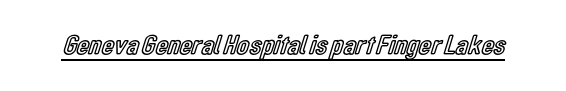
The image shows 28 px condensed type; set normal letter spacing, underlined; a medium x-height.
